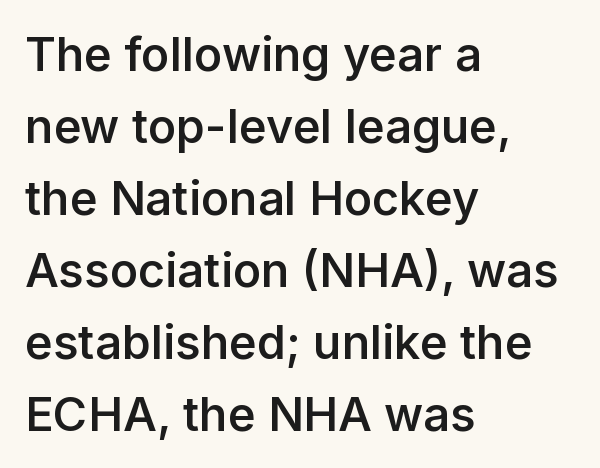
Character widths vary here, with narrow letters taking less room than wide ones. This is sans-serif lettering, the kind often seen on screens and signage. Descender tails drop into unmarked territory. The passage shown stacks its lines at a standard gap.
